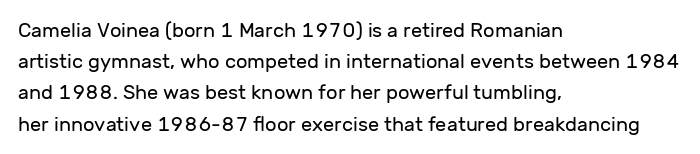
The image shows 20 px text type, upright; set left-aligned, normal line spacing (1.56x), normal letter spacing, not underlined.
